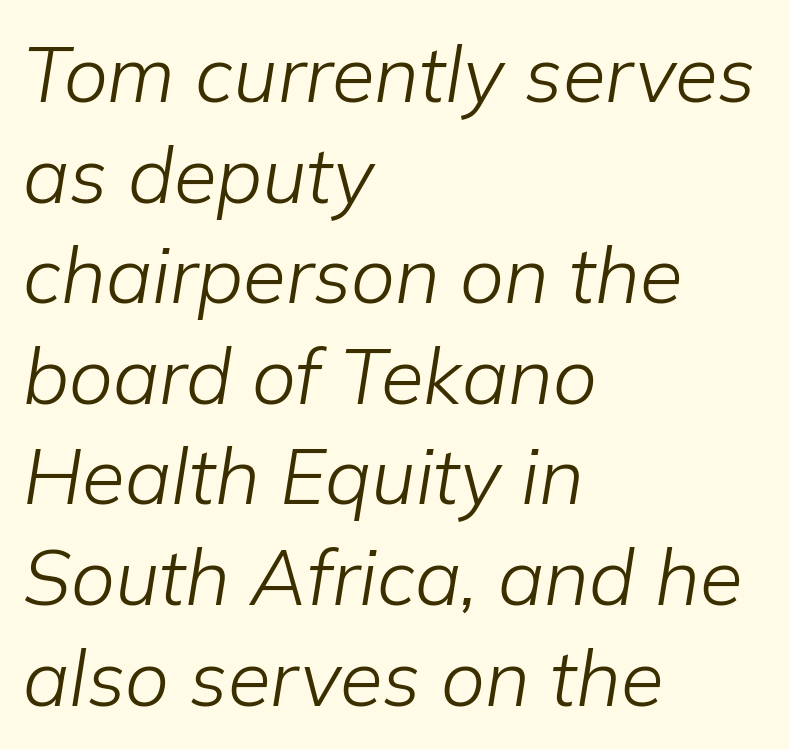
{"italic": "yes", "lean": "right", "slant_degrees": 9, "bold": "no", "weight": "light", "width": "normal", "stroke_contrast": "low", "x_height": "medium", "monospaced": "no", "underline": "no", "align": "left", "line_spacing": "normal", "line_spacing_ratio": 1.29, "letter_spacing": "normal", "letter_spacing_em": 0.0, "glyph_px": 78}
